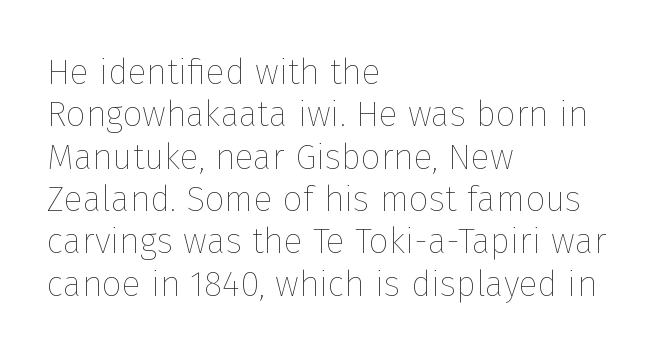
{"italic": "no", "bold": "no", "weight": "thin", "width": "normal", "stroke_contrast": "low", "x_height": "medium", "monospaced": "no", "underline": "no", "align": "left", "line_spacing_ratio": 1.21, "letter_spacing": "normal", "letter_spacing_em": 0.0, "glyph_px": 35}
